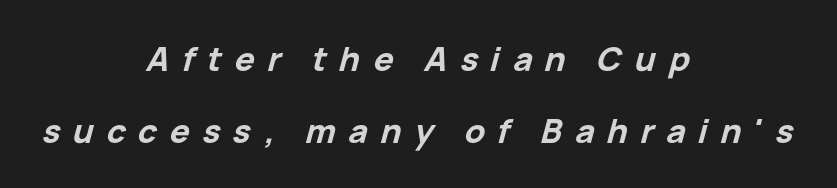
The image shows 33 px bold type, italic (leaning right); set centered, loose line spacing (2.17x), unusually wide letter spacing (+0.38 em), not underlined; low stroke contrast and a medium x-height.
